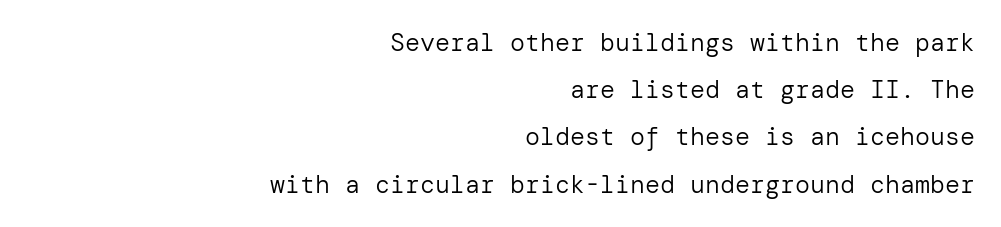
The image shows 25 px text type, upright; set right-aligned, line spacing 1.89x, normal letter spacing, not underlined.
